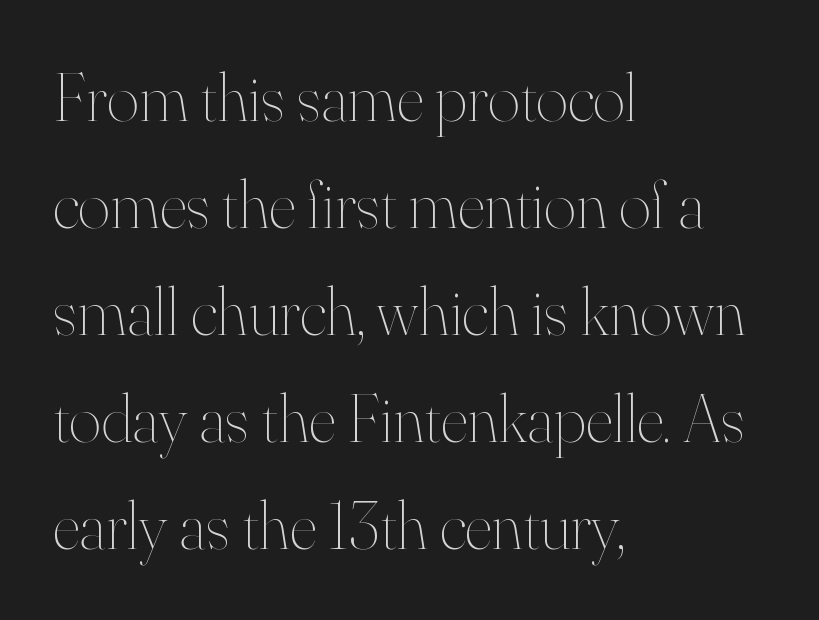
A typesetter would call this proportional, since set widths differ per character. Summary of weight: not heavy and not bold. In terms of letterspacing, this is plain default setting. Does the lettering tilt? It doesn't — this is upright.
